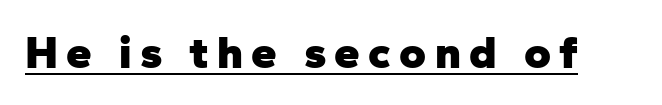
{"serif": "no", "italic": "no", "bold": "yes", "weight": "heavy", "width": "normal", "stroke_contrast": "low", "x_height": "medium", "monospaced": "no", "underline": "yes", "glyph_px": 46}
